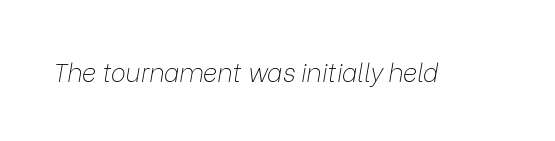
The image shows 25 px text type, italic (leaning right); set normal letter spacing, not underlined.
